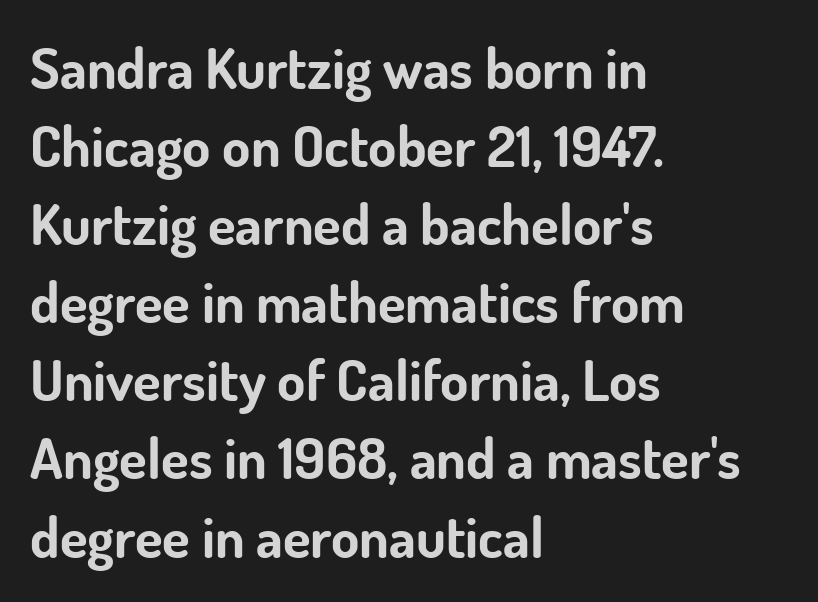
The image shows 57 px bold sans-serif type, upright; set left-aligned, normal line spacing (1.37x), normal letter spacing, not underlined; low stroke contrast and a small x-height.
